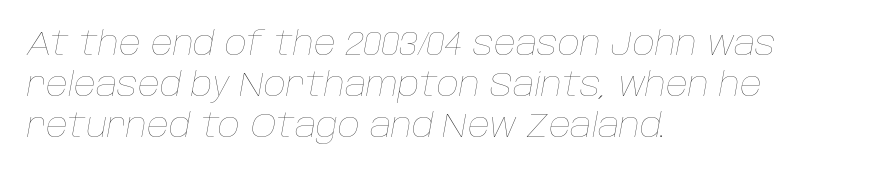
Q: Is the text bold? A: No.
Q: Is the text italic (slanted)? A: Yes, it leans right by about 10 degrees.
Q: Is the text underlined? A: No.
Q: How is the paragraph aligned? A: Left-aligned.
Q: Is the spacing between letters normal or unusually wide? A: Normal.
Q: Width (condensed, normal, or wide)? A: Normal.
Q: Stroke contrast? A: Low.
Q: x-height? A: Large.
Q: Monospaced? A: No.
